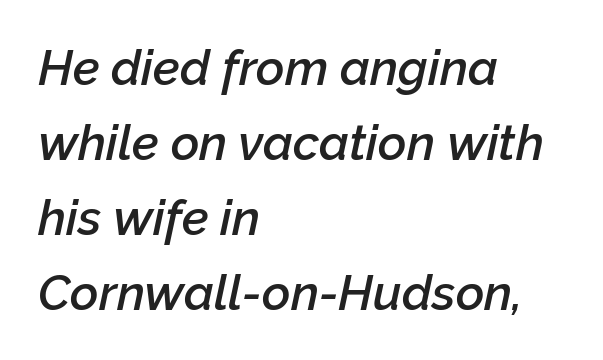
The compositor pushed each line to the left boundary. Plain, unruled lines of type. The passage shown is typed in a proportional face where columns would drift. These lines were composed using italics. Each glyph is drawn with semibold strokes, heavier than normal yet not fully bold.
